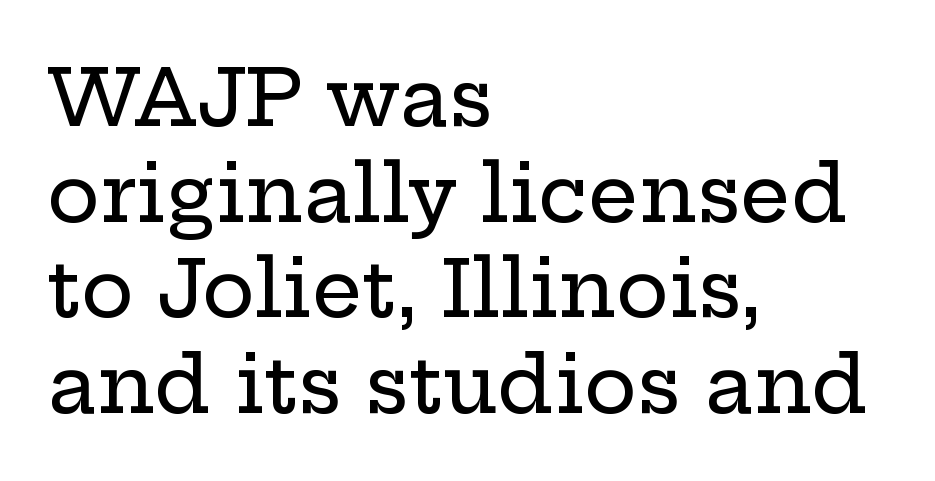
{"serif": "yes", "italic": "no", "width": "wide", "stroke_contrast": "low", "x_height": "medium", "monospaced": "no", "underline": "no", "align": "left", "line_spacing_ratio": 1.21, "letter_spacing": "normal", "letter_spacing_em": 0.0, "glyph_px": 79}
